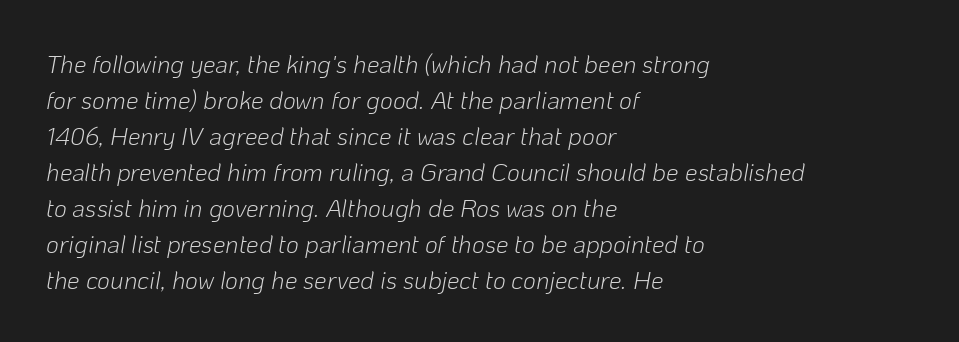
Slanted lettering throughout. A light-to-regular cut is what we see here. One glance says typical: line gaps are just what's usual. This rendering features lettering with no underline. Horizontal alignment here is leftward, the default for most running prose.
